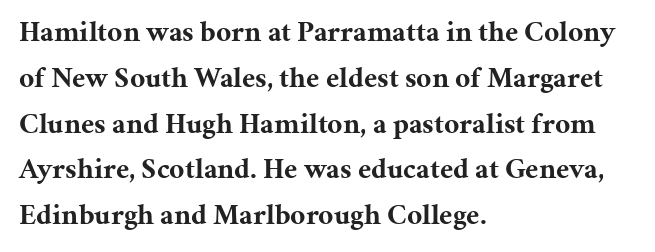
The image shows 29 px bold serif type, upright; set left-aligned, normal line spacing (1.58x), normal letter spacing, not underlined; medium stroke contrast and a medium x-height.
